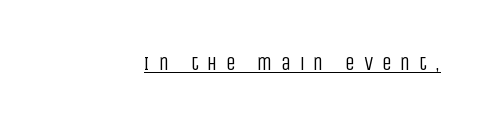
{"italic": "no", "bold": "no", "underline": "yes", "letter_spacing": "wide", "letter_spacing_em": 0.42, "glyph_px": 20}
